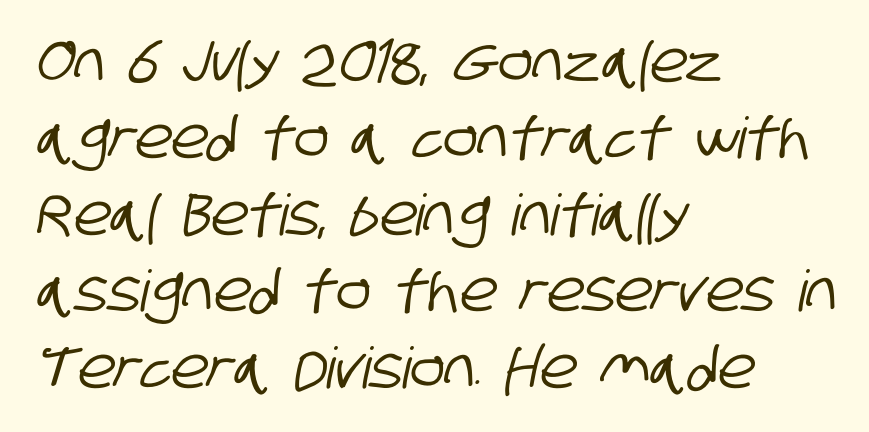
Q: Is the typeface a serif or a sans-serif typeface? A: Sans-serif.
Q: Is the text underlined? A: No.
Q: How is the paragraph aligned? A: Left-aligned.
Q: Is the spacing between letters normal or unusually wide? A: Normal.
Q: Is the spacing between lines tight, normal or loose? A: Normal.
Q: Width (condensed, normal, or wide)? A: Condensed.
Q: Stroke contrast? A: Low.
Q: x-height? A: Large.
Q: Monospaced? A: No.
